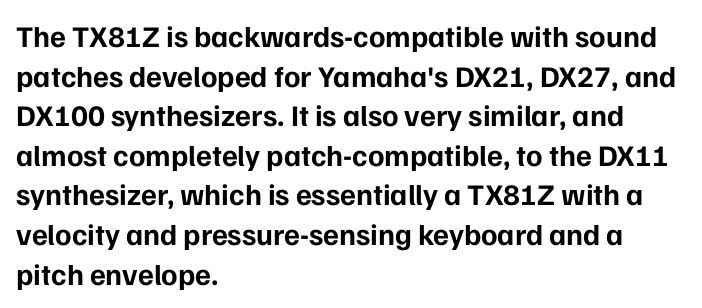
{"serif": "no", "italic": "no", "bold": "yes", "weight": "bold", "width": "normal", "stroke_contrast": "low", "x_height": "medium", "monospaced": "no", "underline": "no", "align": "left", "line_spacing": "normal", "line_spacing_ratio": 1.32, "letter_spacing": "normal", "letter_spacing_em": 0.0, "glyph_px": 30}
